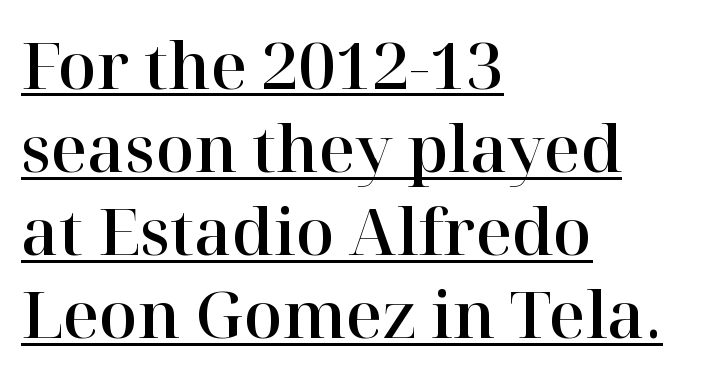
The image shows 63 px serif type, upright; set left-aligned, normal line spacing (1.32x), normal letter spacing, underlined; high stroke contrast and a medium x-height.
